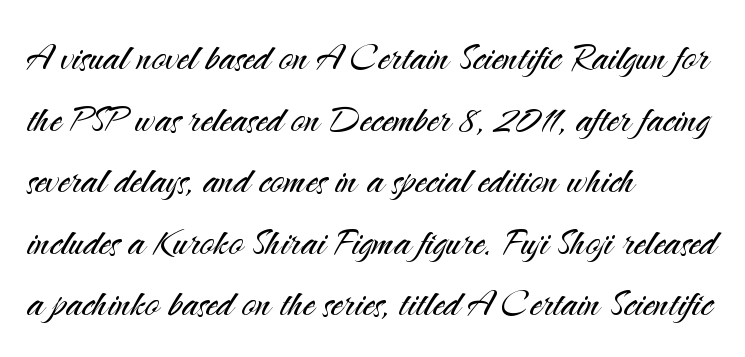
The image shows 47 px light sans-serif type; set left-aligned, normal line spacing (1.31x), normal letter spacing, not underlined; medium stroke contrast and a small x-height.
